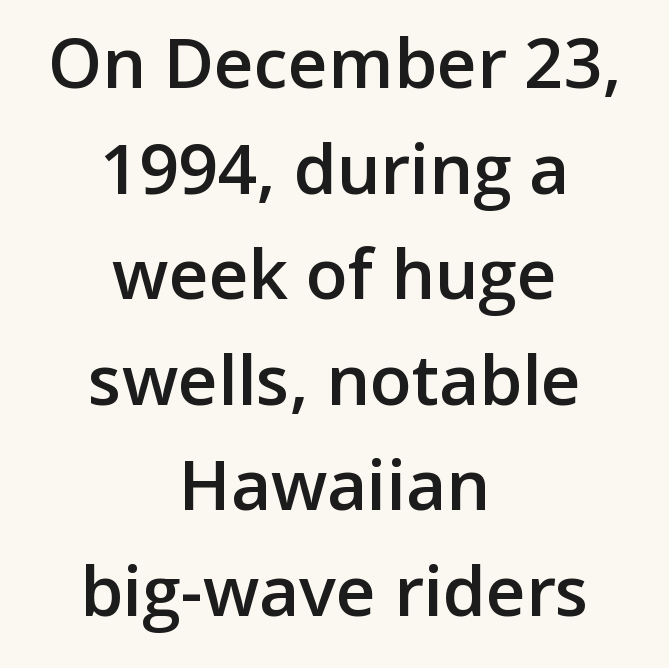
Q: Is the text bold? A: Semi-bold.
Q: Is the text italic (slanted)? A: No, it is upright.
Q: Is the typeface a serif or a sans-serif typeface? A: Sans-serif.
Q: Is the text underlined? A: No.
Q: How is the paragraph aligned? A: Centered.
Q: Is the spacing between letters normal or unusually wide? A: Normal.
Q: Is the spacing between lines tight, normal or loose? A: Normal.
Q: Width (condensed, normal, or wide)? A: Normal.
Q: Stroke contrast? A: Low.
Q: x-height? A: Medium.
Q: Monospaced? A: No.
